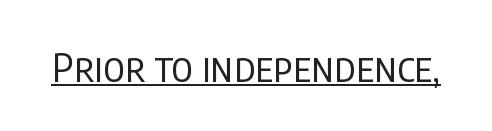
Q: Is the text bold? A: No.
Q: Is the text italic (slanted)? A: No, it is upright.
Q: Is the typeface a serif or a sans-serif typeface? A: Sans-serif.
Q: Is the text underlined? A: Yes.
Q: Is the spacing between letters normal or unusually wide? A: Normal.
Q: Width (condensed, normal, or wide)? A: Condensed.
Q: Stroke contrast? A: Low.
Q: x-height? A: Large.
Q: Monospaced? A: No.
